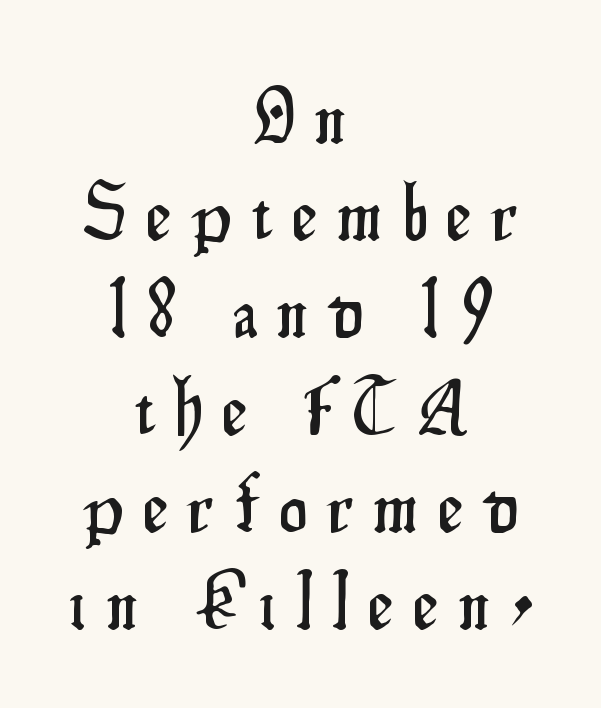
The image shows 79 px condensed sans-serif type, upright; set centered, line spacing 1.23x, unusually wide letter spacing (+0.26 em), not underlined; low stroke contrast and a small x-height.
